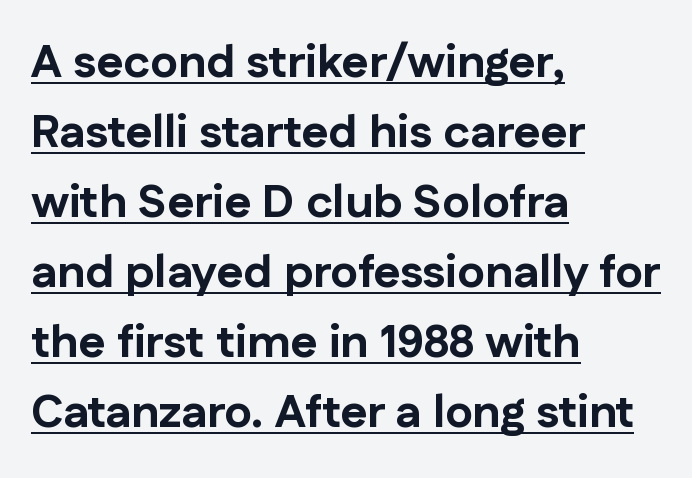
The image shows 46 px bold sans-serif type, upright; set left-aligned, normal line spacing (1.52x), normal letter spacing, underlined; low stroke contrast and a medium x-height.
